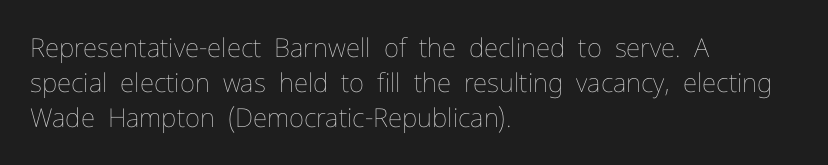
The strip under each line holds only bare page. Short note: letters normally spaced. The axis of the letterforms is exactly vertical. Line spacing here is normal. The rendering anchors every line to the left-hand side.
